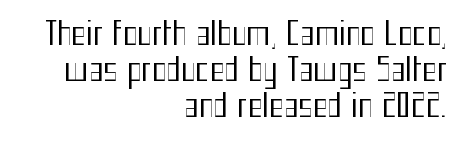
Q: Is the text bold? A: No.
Q: Is the text italic (slanted)? A: No, it is upright.
Q: Is the typeface a serif or a sans-serif typeface? A: Sans-serif.
Q: Is the text underlined? A: No.
Q: How is the paragraph aligned? A: Right-aligned.
Q: Is the spacing between letters normal or unusually wide? A: Normal.
Q: Width (condensed, normal, or wide)? A: Condensed.
Q: Stroke contrast? A: Medium.
Q: x-height? A: Medium.
Q: Monospaced? A: No.
